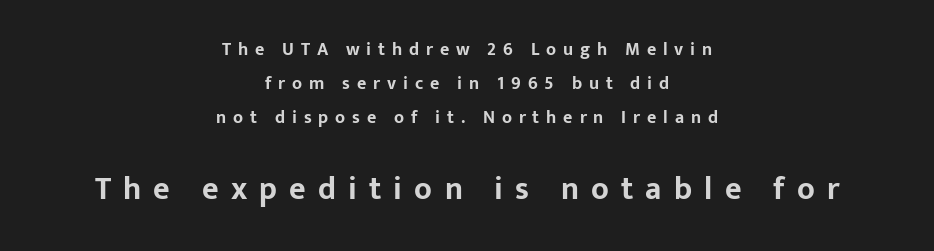
Unlike italic type, these characters show no tilt at all. Character widths vary here, with narrow letters taking less room than wide ones. The letters are bold, with thick, heavy strokes. Descender tails drop into unmarked territory. Two sizes are in play, and the larger belongs to the second block.
